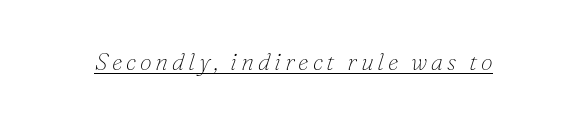
Does a line run under the words? Yes, clearly. Is the type slanted? Yes — the strokes lean at a clear angle. Stroke mass is kept to a normal reading level or below.
